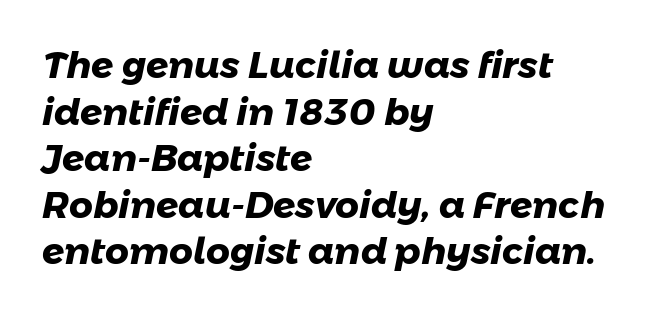
Notice how thick the strokes are: this is what a full bold looks like. The type is set solid horizontally, with unmodified tracking. Horizontal bands of white between lines are of average thickness. The face used here is proportionally spaced, like ordinary book or web type.
